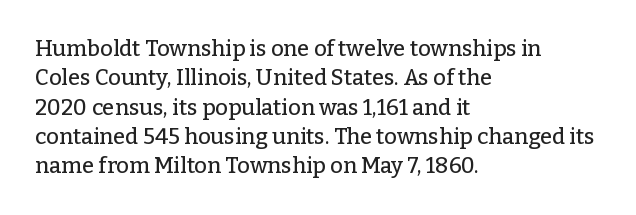
The image shows 22 px text type, upright; set left-aligned, normal line spacing (1.33x), normal letter spacing, not underlined.
